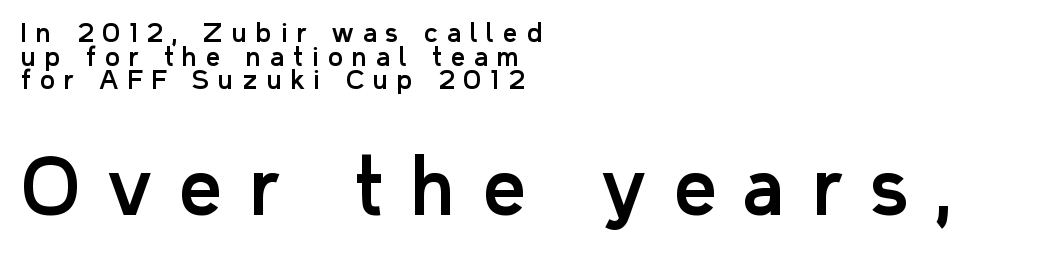
Honestly, the letter spacing is so wide it's the main thing you notice. No italicization has been applied; the sample stays upright. The gap between lines stays unmarked. The rendering uses natural spacing where letterforms have individual widths.
